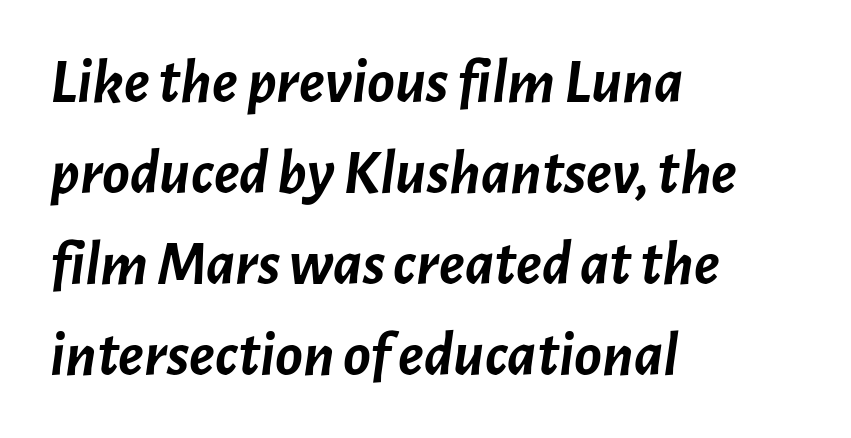
Q: Is the text bold? A: Yes.
Q: Is the text italic (slanted)? A: Yes, it leans right by about 7 degrees.
Q: Is the text underlined? A: No.
Q: How is the paragraph aligned? A: Left-aligned.
Q: Is the spacing between letters normal or unusually wide? A: Normal.
Q: Is the spacing between lines tight, normal or loose? A: Normal.
Q: Width (condensed, normal, or wide)? A: Normal.
Q: Stroke contrast? A: Low.
Q: x-height? A: Medium.
Q: Monospaced? A: No.
